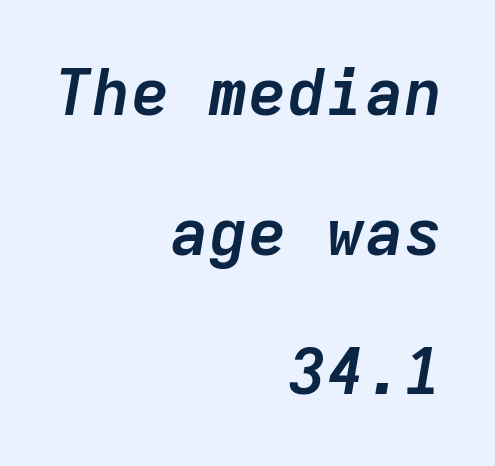
Q: Is the text bold? A: Yes.
Q: Is the text italic (slanted)? A: Yes, it leans right by about 9 degrees.
Q: Is the text underlined? A: No.
Q: How is the paragraph aligned? A: Right-aligned.
Q: Is the spacing between letters normal or unusually wide? A: Normal.
Q: Is the spacing between lines tight, normal or loose? A: Loose.
Q: Width (condensed, normal, or wide)? A: Normal.
Q: Stroke contrast? A: Low.
Q: x-height? A: Medium.
Q: Monospaced? A: Yes.
